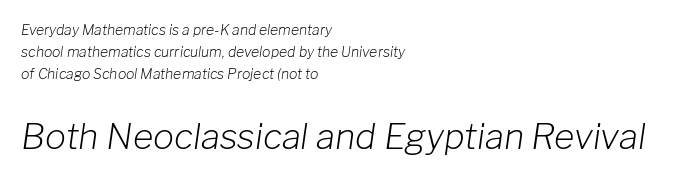
Tall strokes in this sample are angled rather than plumb. Note the varied advance widths — an 'i' is clearly narrower than an 'm'. No heavy texture on the line: the type isn't bold. Here the glyphs are tracked normally, forming tight word shapes. A clean baseline with only descenders dipping below it.
